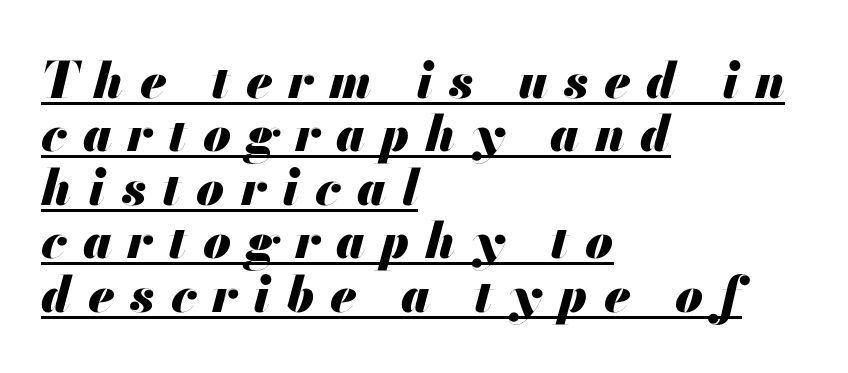
This is underlined copy, the kind a proofreader might mark for attention. Bold? Absolutely — the strokes are thick and heavy. These lines stack with their left ends in a neat column. Looking at the ascenders, they clearly lean.
